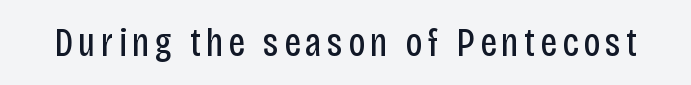
Serifs: no, the terminals of the letterforms are clean. Varying glyph widths throughout — classic text-font behaviour. No letter is thick-stroked: the sample isn't bold. Unlike italic type, these characters show no tilt at all.
